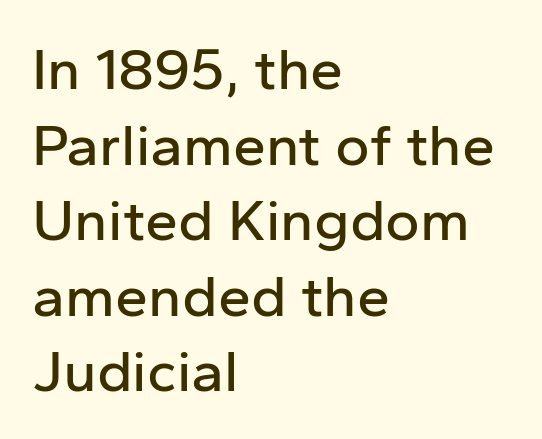
Q: Is the text italic (slanted)? A: No, it is upright.
Q: Is the typeface a serif or a sans-serif typeface? A: Sans-serif.
Q: Is the text underlined? A: No.
Q: How is the paragraph aligned? A: Left-aligned.
Q: Is the spacing between letters normal or unusually wide? A: Normal.
Q: Is the spacing between lines tight, normal or loose? A: Normal.
Q: Width (condensed, normal, or wide)? A: Normal.
Q: Stroke contrast? A: Low.
Q: x-height? A: Medium.
Q: Monospaced? A: No.
